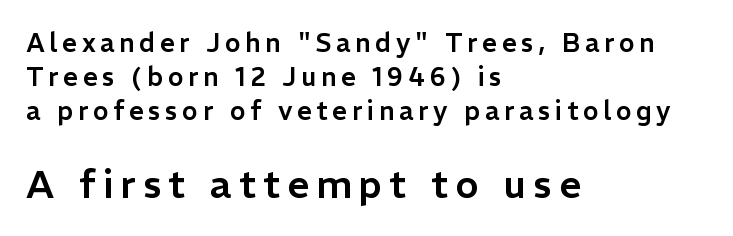
The image shows 39 px sans-serif type, upright; set left-aligned, normal line spacing (1.31x), not underlined; the second (bottom) block is 1.5x larger; low stroke contrast and a medium x-height.
